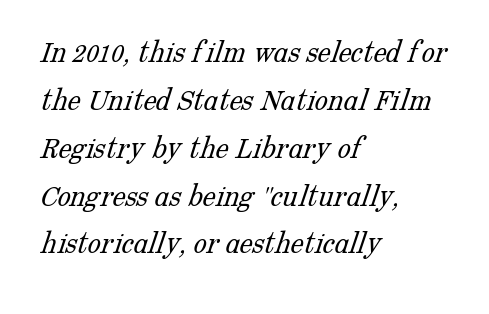
Q: Is the text bold? A: No.
Q: Is the typeface a serif or a sans-serif typeface? A: Serif.
Q: Is the text underlined? A: No.
Q: How is the paragraph aligned? A: Left-aligned.
Q: Is the spacing between letters normal or unusually wide? A: Normal.
Q: Is the spacing between lines tight, normal or loose? A: Normal.
Q: Width (condensed, normal, or wide)? A: Normal.
Q: Stroke contrast? A: Low.
Q: x-height? A: Medium.
Q: Monospaced? A: No.
